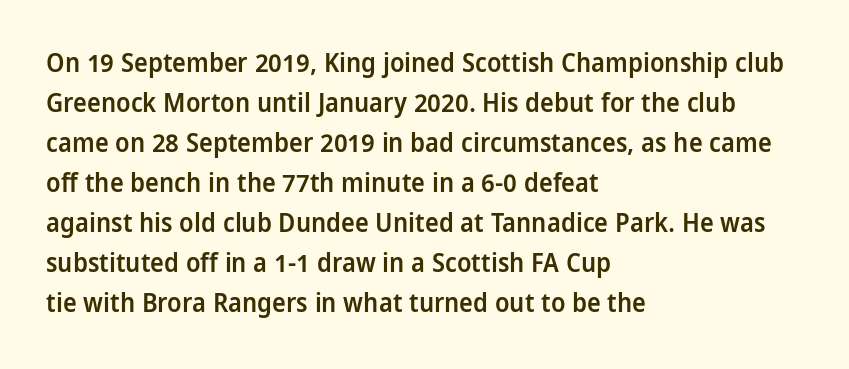
The image shows 26 px text type, upright; set left-aligned, normal line spacing (1.54x), normal letter spacing, not underlined.
